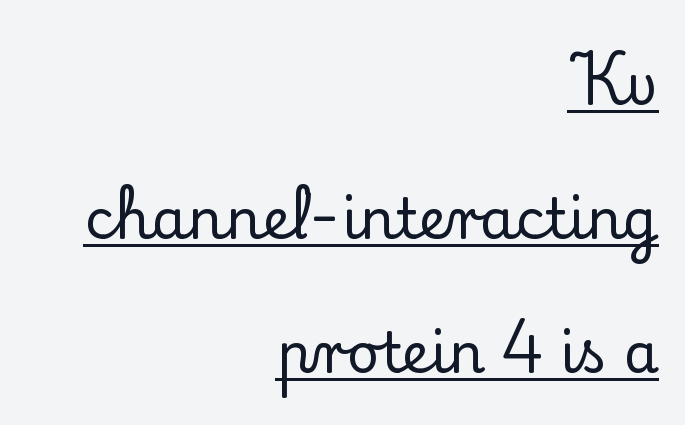
Q: Is the text italic (slanted)? A: No, it is upright.
Q: Is the typeface a serif or a sans-serif typeface? A: Serif.
Q: Is the text underlined? A: Yes.
Q: How is the paragraph aligned? A: Right-aligned.
Q: Is the spacing between letters normal or unusually wide? A: Normal.
Q: Is the spacing between lines tight, normal or loose? A: Loose.
Q: Width (condensed, normal, or wide)? A: Normal.
Q: Stroke contrast? A: Low.
Q: x-height? A: Small.
Q: Monospaced? A: No.
